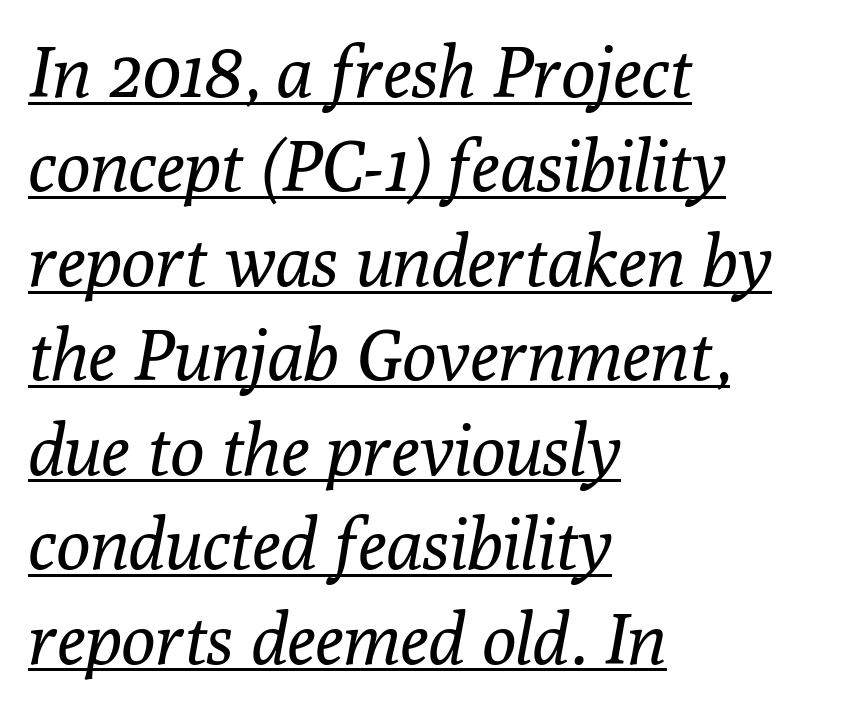
The image shows 71 px regular-weight serif type, italic (leaning right); set left-aligned, normal line spacing (1.33x), normal letter spacing, underlined; low stroke contrast and a medium x-height.
